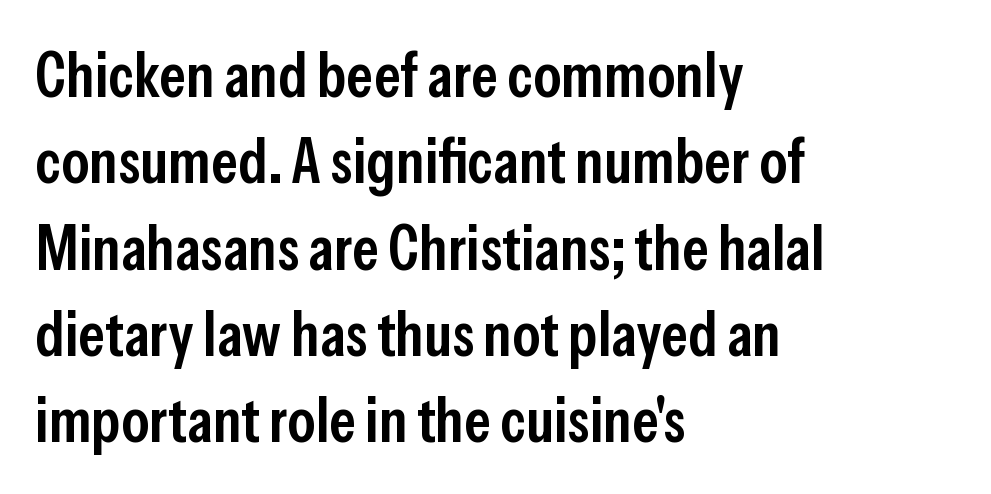
The typeface chosen for these lines omits serifs. A typesetter would call this proportional, since set widths differ per character. The axis of the letterforms is exactly vertical. Does the leading feel generous? No, just average. Letter spacing: default. A bare baseline throughout the passage.
